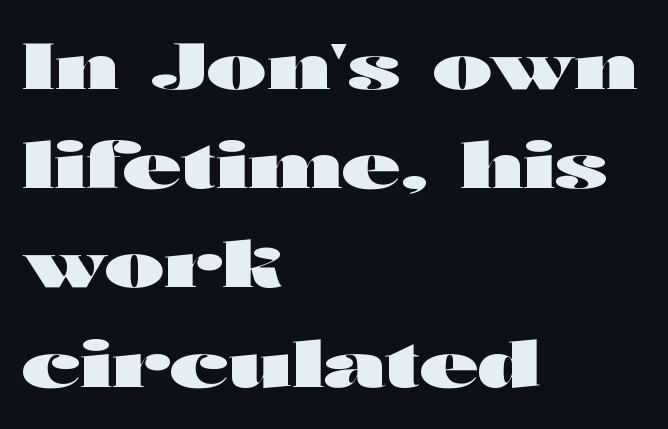
Q: Is the text bold? A: Yes.
Q: Is the text italic (slanted)? A: No, it is upright.
Q: Is the typeface a serif or a sans-serif typeface? A: Serif.
Q: Is the text underlined? A: No.
Q: How is the paragraph aligned? A: Left-aligned.
Q: Is the spacing between letters normal or unusually wide? A: Normal.
Q: Is the spacing between lines tight, normal or loose? A: Normal.
Q: Width (condensed, normal, or wide)? A: Wide.
Q: Stroke contrast? A: High.
Q: x-height? A: Medium.
Q: Monospaced? A: No.
